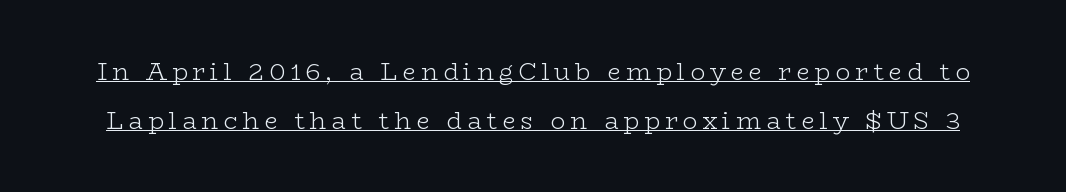
{"italic": "no", "bold": "no", "underline": "yes", "line_spacing": "loose", "line_spacing_ratio": 2.04, "letter_spacing": "wide", "letter_spacing_em": 0.21, "glyph_px": 24}
